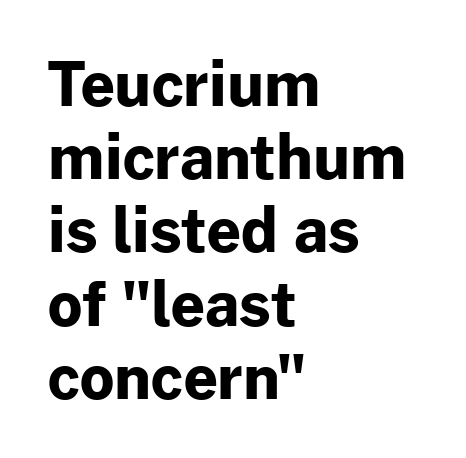
Q: Is the text bold? A: Yes.
Q: Is the text italic (slanted)? A: No, it is upright.
Q: Is the typeface a serif or a sans-serif typeface? A: Sans-serif.
Q: Is the text underlined? A: No.
Q: How is the paragraph aligned? A: Left-aligned.
Q: Is the spacing between letters normal or unusually wide? A: Normal.
Q: Width (condensed, normal, or wide)? A: Normal.
Q: Stroke contrast? A: Low.
Q: x-height? A: Medium.
Q: Monospaced? A: No.
